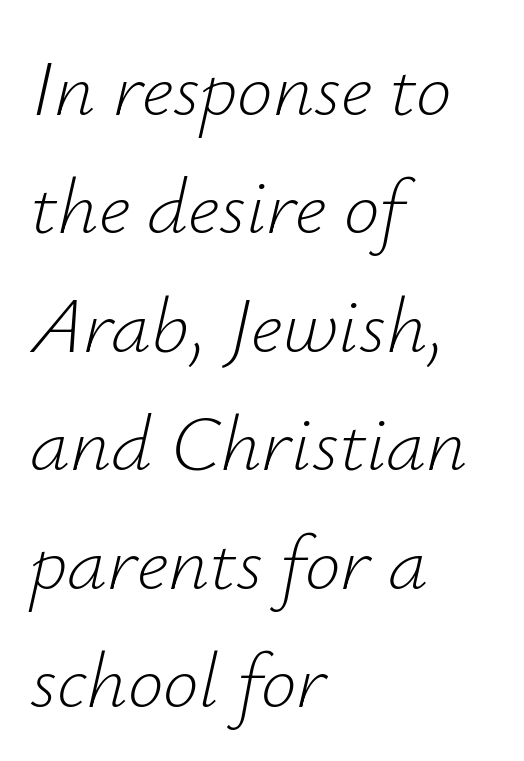
The specimen omits any rule beneath the text block's lines. The characters are drawn with everyday or finer stroke widths. Quick note: interline space is typical. Each word holds together tightly as a unit, with standard inter-letter gaps.
